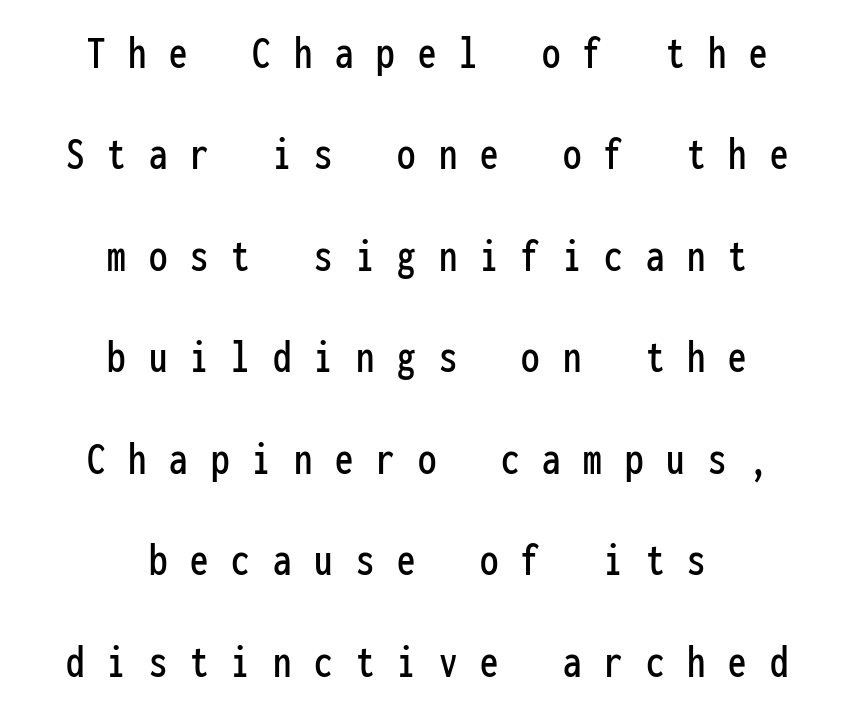
Q: Is the text italic (slanted)? A: No, it is upright.
Q: Is the typeface a serif or a sans-serif typeface? A: Sans-serif.
Q: Is the text underlined? A: No.
Q: How is the paragraph aligned? A: Centered.
Q: Is the spacing between letters normal or unusually wide? A: Unusually wide.
Q: Is the spacing between lines tight, normal or loose? A: Loose.
Q: Width (condensed, normal, or wide)? A: Condensed.
Q: Stroke contrast? A: Low.
Q: x-height? A: Medium.
Q: Monospaced? A: Yes.
